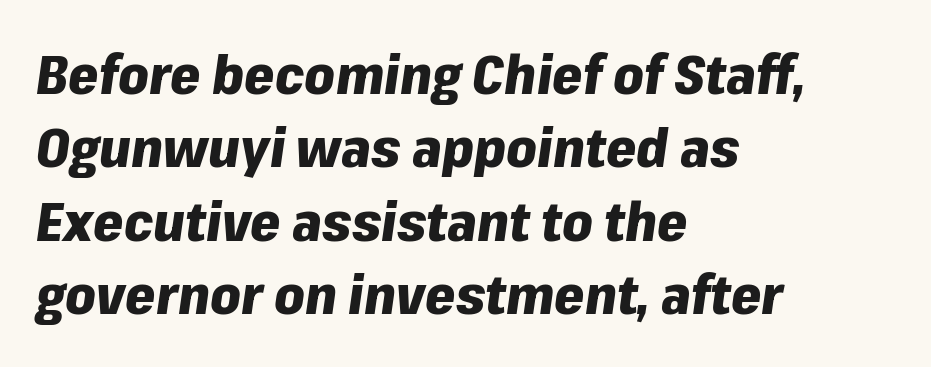
The image shows 54 px heavy type, italic (leaning right); set left-aligned, normal line spacing (1.36x), normal letter spacing, not underlined; low stroke contrast and a medium x-height.
